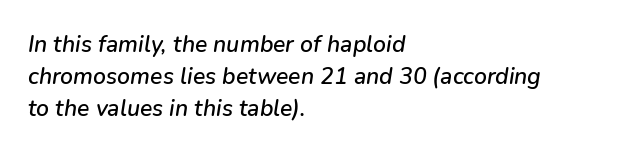
The image shows 23 px text type, italic (leaning right); set left-aligned, normal line spacing (1.4x), normal letter spacing, not underlined.
